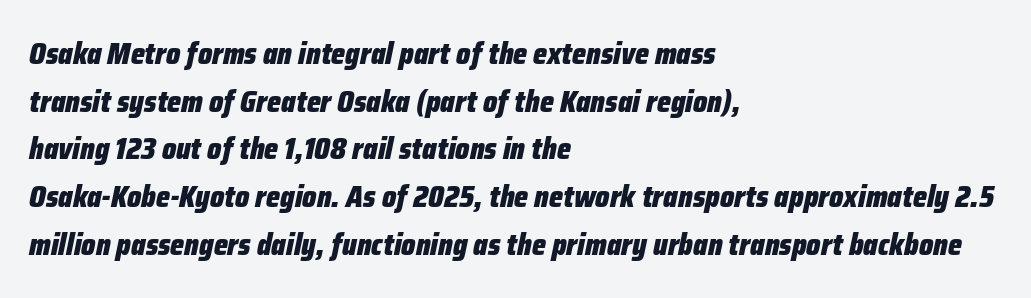
The image shows 30 px heavy, condensed type, italic (leaning right); set left-aligned, normal line spacing (1.59x), normal letter spacing, not underlined; low stroke contrast and a medium x-height.
